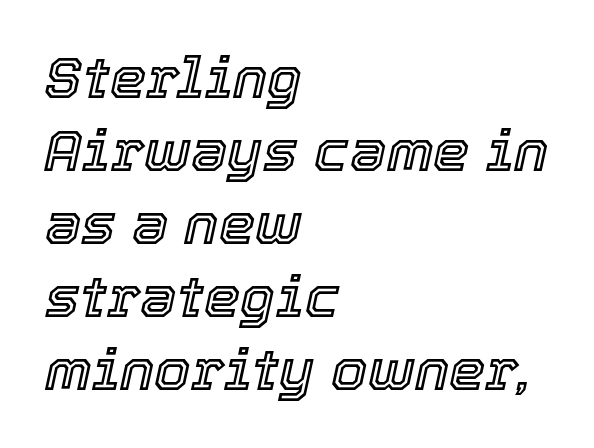
The image shows 58 px text type, italic (leaning right); set left-aligned, normal line spacing (1.26x), normal letter spacing, not underlined; a medium x-height.
